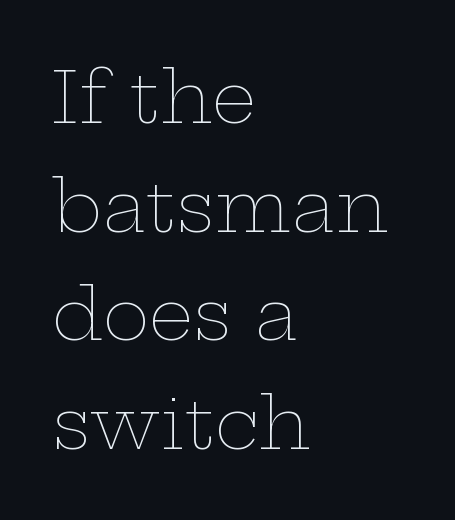
The image shows 71 px thin, wide type, upright; set left-aligned, normal line spacing (1.53x), normal letter spacing, not underlined; low stroke contrast and a medium x-height.
